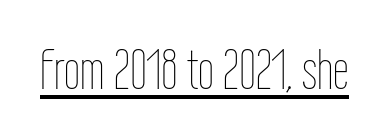
{"italic": "no", "bold": "no", "weight": "thin", "width": "condensed", "stroke_contrast": "low", "x_height": "medium", "monospaced": "no", "underline": "yes", "letter_spacing": "normal", "letter_spacing_em": 0.0, "glyph_px": 57}
